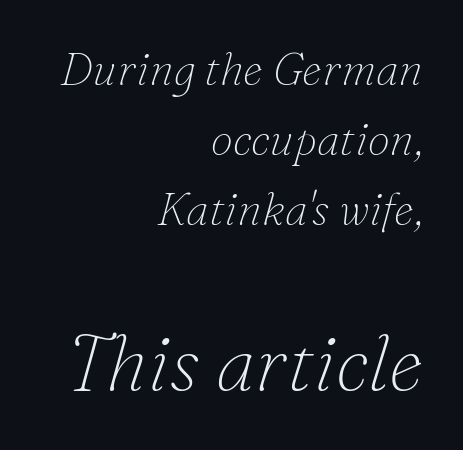
Q: Is the text bold? A: No.
Q: Is the text italic (slanted)? A: Yes, it leans right by about 16 degrees.
Q: Is the typeface a serif or a sans-serif typeface? A: Serif.
Q: Is the text underlined? A: No.
Q: How is the paragraph aligned? A: Right-aligned.
Q: Is the spacing between letters normal or unusually wide? A: Normal.
Q: Is the spacing between lines tight, normal or loose? A: Normal.
Q: Which block of text is set in a larger size, the first (top) or the second (bottom)? A: The second (bottom) one.
Q: Width (condensed, normal, or wide)? A: Normal.
Q: Stroke contrast? A: Low.
Q: x-height? A: Small.
Q: Monospaced? A: No.
